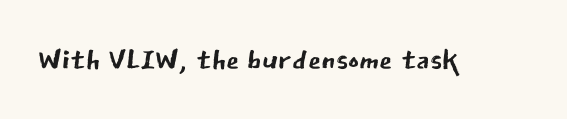
{"serif": "no", "italic": "no", "bold": "no", "weight": "regular", "width": "normal", "stroke_contrast": "low", "x_height": "medium", "monospaced": "no", "underline": "no", "letter_spacing": "normal", "letter_spacing_em": 0.0, "glyph_px": 42}
